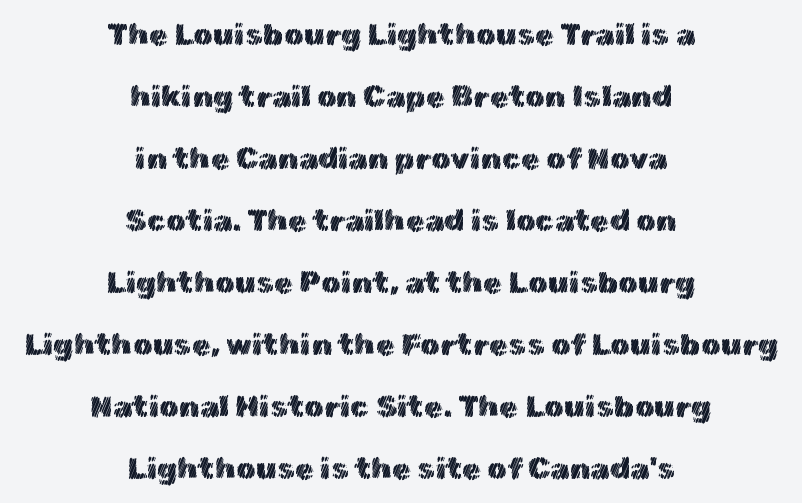
The passage shown has conventional tracking throughout. Here the designer chose a conventional face with non-uniform glyph widths. This is roman type, the default non-slanted kind. Type without underlining.
